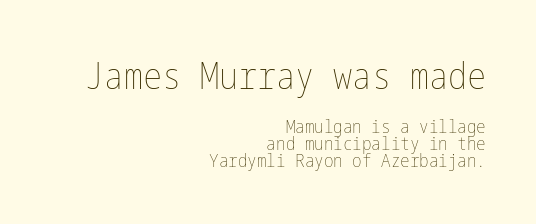
Q: Is the text bold? A: No.
Q: Is the text italic (slanted)? A: No, it is upright.
Q: Is the text underlined? A: No.
Q: How is the paragraph aligned? A: Right-aligned.
Q: Is the spacing between letters normal or unusually wide? A: Normal.
Q: Is the spacing between lines tight, normal or loose? A: Tight.
Q: Which block of text is set in a larger size, the first (top) or the second (bottom)? A: The first (top) one.
Q: Width (condensed, normal, or wide)? A: Condensed.
Q: Stroke contrast? A: Low.
Q: x-height? A: Medium.
